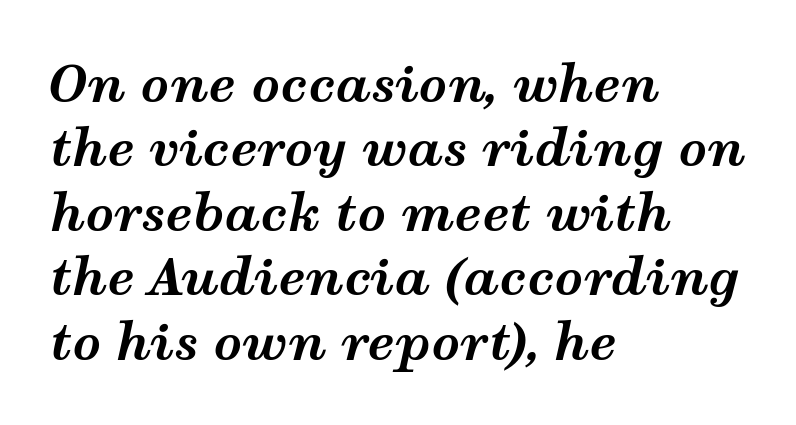
The compositor pushed each line to the left boundary. The specimen reads as italic at a glance. The baseline area is clear. As a designer I'd log this as weight 700, bold. Is this a fixed-width face? No — the glyphs have proportional, varying widths. What stands out about the letter spacing? Nothing — it is the standard amount.
